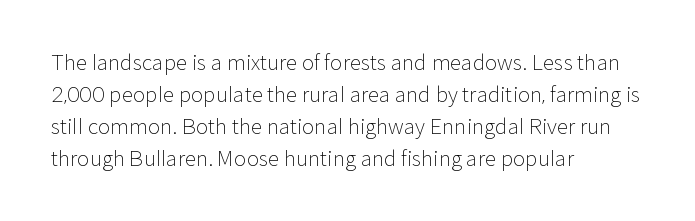
Is the block centered? No — it sits flush against the left margin. Honestly, the row spacing looks completely unremarkable. Check under the words: just untouched page. Ascenders rise straight up at ninety degrees. Nobody touched the tracking dial on this one.
